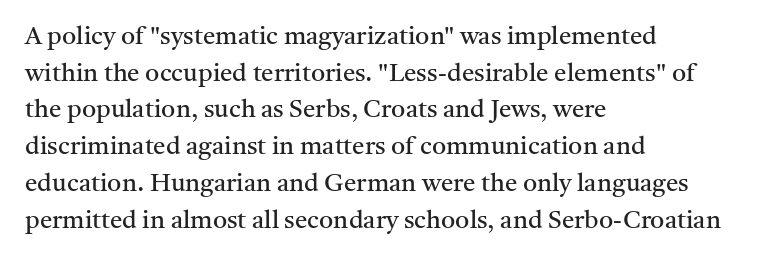
Q: Is the text bold? A: No.
Q: Is the text italic (slanted)? A: No, it is upright.
Q: Is the text underlined? A: No.
Q: How is the paragraph aligned? A: Left-aligned.
Q: Is the spacing between letters normal or unusually wide? A: Normal.
Q: Is the spacing between lines tight, normal or loose? A: Normal.
